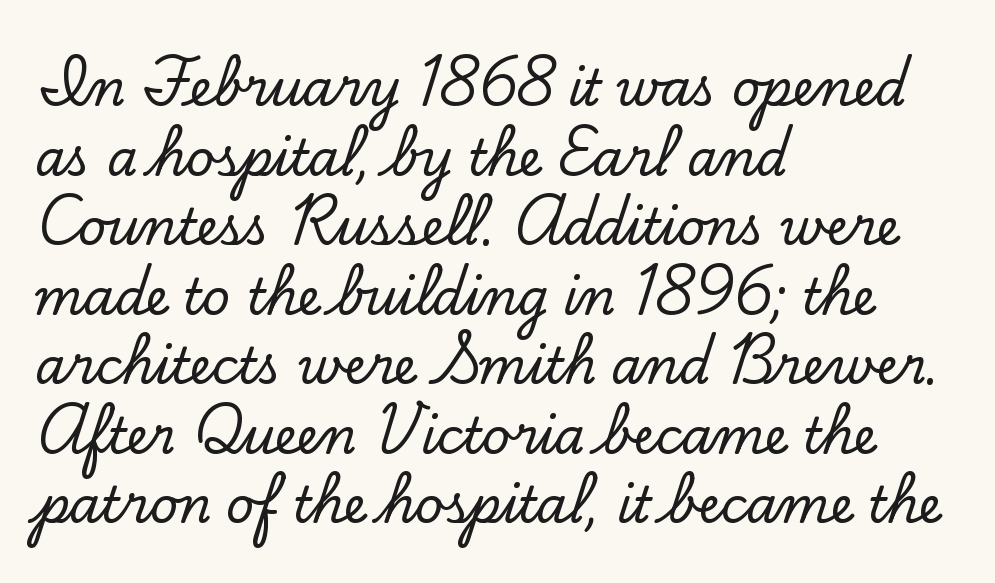
{"serif": "yes", "width": "normal", "stroke_contrast": "low", "x_height": "small", "monospaced": "no", "underline": "no", "align": "left", "line_spacing": "normal", "line_spacing_ratio": 1.42, "letter_spacing": "normal", "letter_spacing_em": 0.0, "glyph_px": 49}
